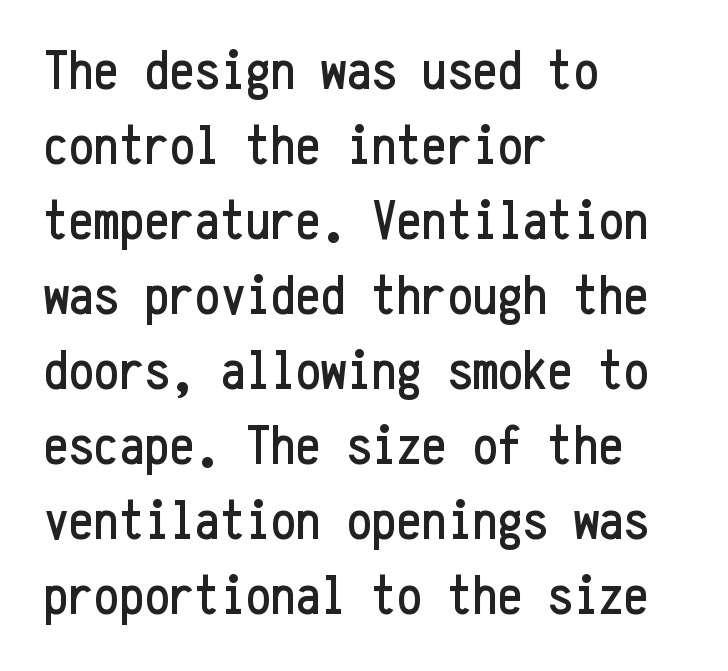
The image shows 56 px condensed sans-serif type, upright, monospaced; set left-aligned, normal line spacing (1.34x), normal letter spacing, not underlined; low stroke contrast and a medium x-height.
